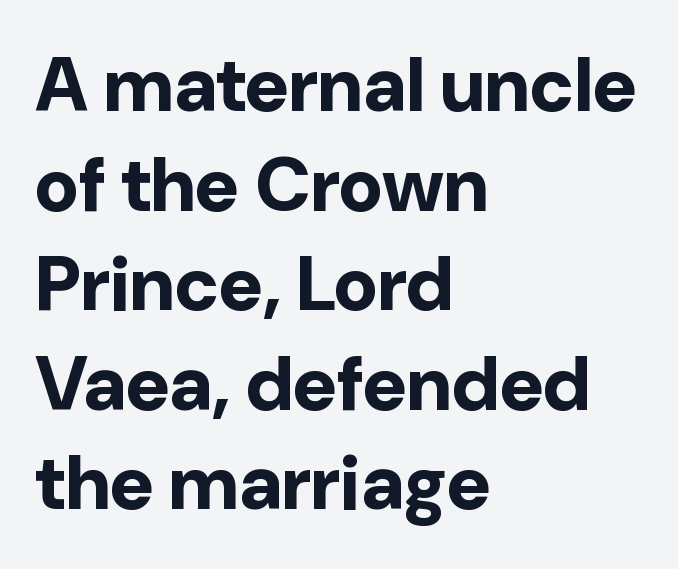
The image shows 76 px bold sans-serif type, upright; set left-aligned, normal line spacing (1.31x), normal letter spacing, not underlined; low stroke contrast and a medium x-height.
